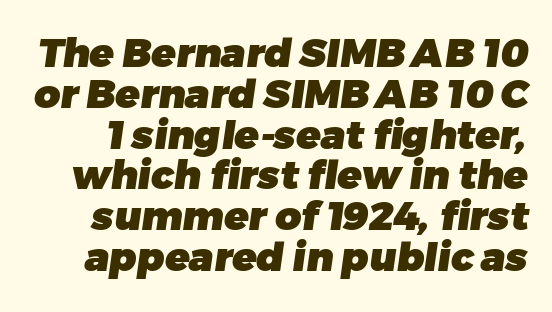
These lines huddle together more closely than default settings would place them. You could call the tracking neutral — neither tight nor loose. Caption: bold face, heavy strokes. The rendering uses natural spacing where letterforms have individual widths. Nothing sits at the stroke ends, so this counts as sans-serif.
